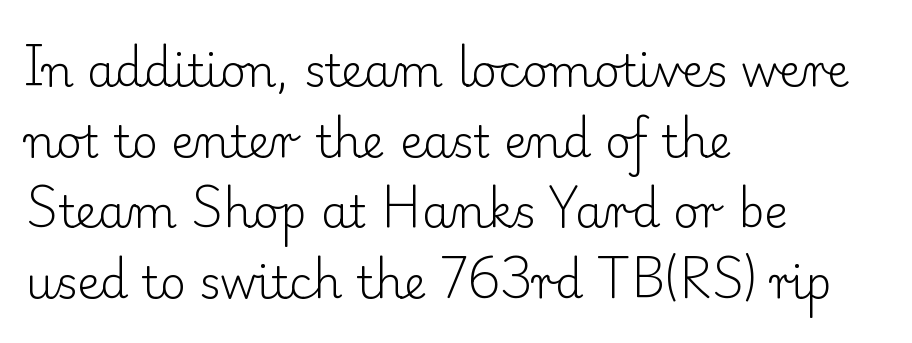
Q: Is the text bold? A: No.
Q: Is the text italic (slanted)? A: No, it is upright.
Q: Is the text underlined? A: No.
Q: How is the paragraph aligned? A: Left-aligned.
Q: Is the spacing between letters normal or unusually wide? A: Normal.
Q: Is the spacing between lines tight, normal or loose? A: Normal.
Q: Width (condensed, normal, or wide)? A: Normal.
Q: Stroke contrast? A: Low.
Q: x-height? A: Small.
Q: Monospaced? A: No.
